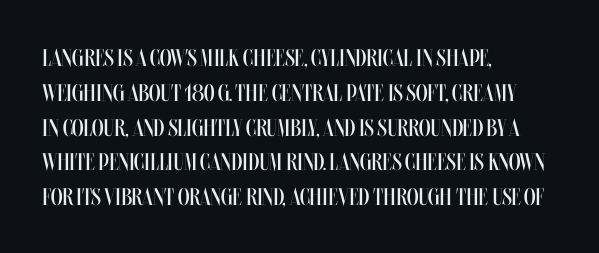
{"italic": "no", "bold": "no", "underline": "no", "align": "left", "line_spacing": "normal", "line_spacing_ratio": 1.45, "letter_spacing": "normal", "letter_spacing_em": 0.0, "glyph_px": 24}
